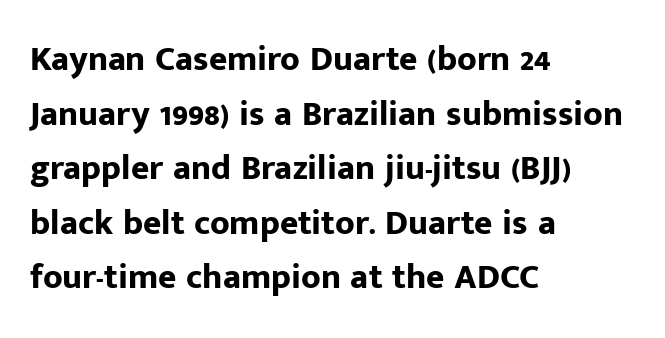
{"serif": "no", "italic": "no", "bold": "yes", "weight": "bold", "width": "normal", "stroke_contrast": "low", "x_height": "medium", "monospaced": "no", "underline": "no", "align": "left", "line_spacing": "normal", "line_spacing_ratio": 1.56, "letter_spacing": "normal", "letter_spacing_em": 0.0, "glyph_px": 35}
